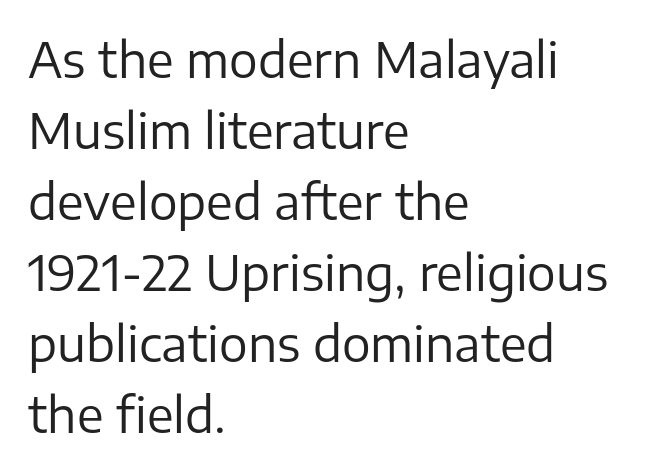
Q: Is the text bold? A: No.
Q: Is the text italic (slanted)? A: No, it is upright.
Q: Is the typeface a serif or a sans-serif typeface? A: Sans-serif.
Q: Is the text underlined? A: No.
Q: How is the paragraph aligned? A: Left-aligned.
Q: Is the spacing between letters normal or unusually wide? A: Normal.
Q: Is the spacing between lines tight, normal or loose? A: Normal.
Q: Width (condensed, normal, or wide)? A: Normal.
Q: Stroke contrast? A: Low.
Q: x-height? A: Medium.
Q: Monospaced? A: No.
